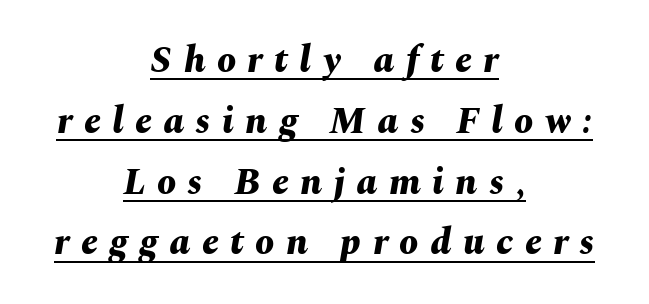
Q: Is the text bold? A: Yes.
Q: Is the text italic (slanted)? A: Yes, it leans right by about 10 degrees.
Q: Is the text underlined? A: Yes.
Q: How is the paragraph aligned? A: Centered.
Q: Is the spacing between letters normal or unusually wide? A: Unusually wide.
Q: Is the spacing between lines tight, normal or loose? A: Normal.
Q: Width (condensed, normal, or wide)? A: Normal.
Q: Stroke contrast? A: Medium.
Q: x-height? A: Medium.
Q: Monospaced? A: No.
